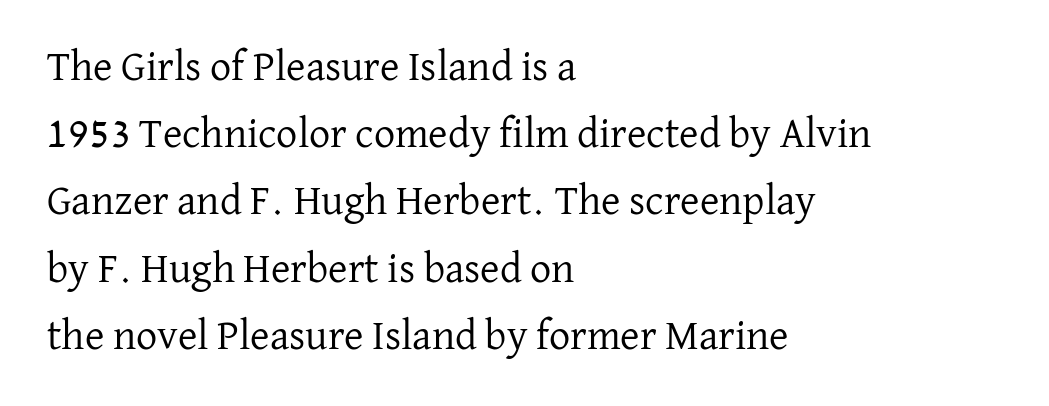
The image shows 42 px regular-weight serif type, upright; set left-aligned, normal line spacing (1.6x), normal letter spacing, not underlined; low stroke contrast and a medium x-height.
